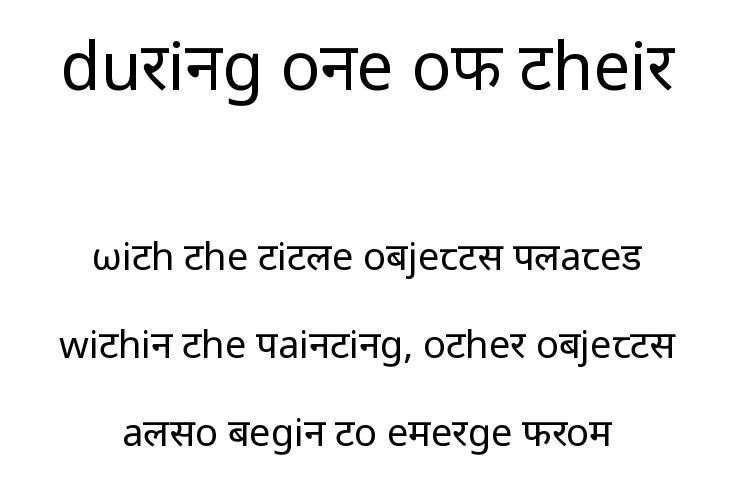
The image shows 66 px regular-weight sans-serif type, upright; set centered, loose line spacing (2.31x), normal letter spacing, not underlined; the first (top) block is 1.74x larger; low stroke contrast and a medium x-height.
